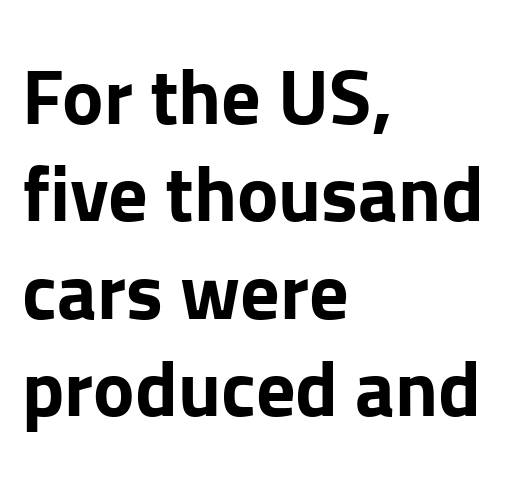
The image shows 78 px bold sans-serif type, upright; set left-aligned, normal line spacing (1.25x), normal letter spacing, not underlined; low stroke contrast and a medium x-height.
